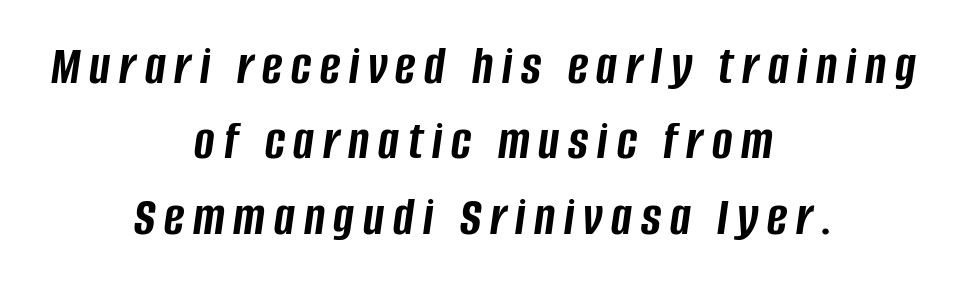
{"italic": "yes", "lean": "right", "slant_degrees": 8, "bold": "yes", "weight": "semibold", "width": "condensed", "stroke_contrast": "low", "x_height": "large", "monospaced": "no", "underline": "no", "align": "center", "line_spacing": "normal", "line_spacing_ratio": 1.37, "glyph_px": 55}
